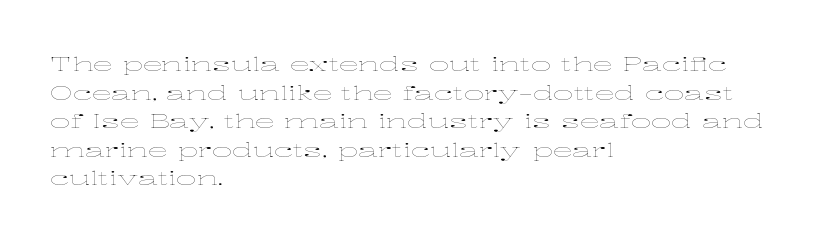
The image shows 20 px text type, upright; set left-aligned, normal line spacing (1.43x), normal letter spacing, not underlined.
